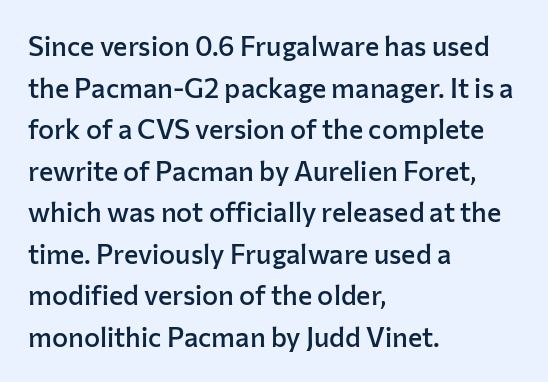
The foot of each line stays bare and open. Teacher's note: observe the even left margin — that is flush-left alignment. Summary of vertical rhythm: regular, with standard interline spacing. The typesetting leans somewhat heavy: a semibold. The lettering stays uniformly vertical, giving the passage a roman look.
